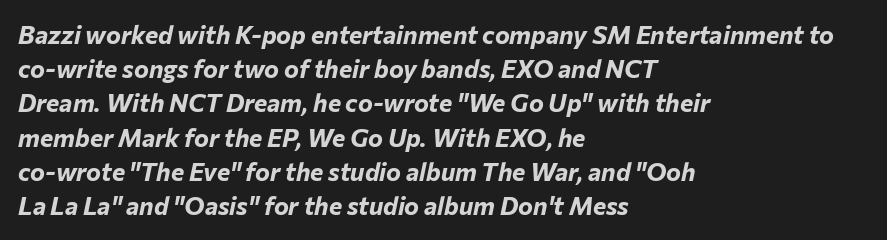
The image shows 25 px bold type, italic (leaning right); set left-aligned, normal line spacing (1.37x), normal letter spacing, not underlined.
